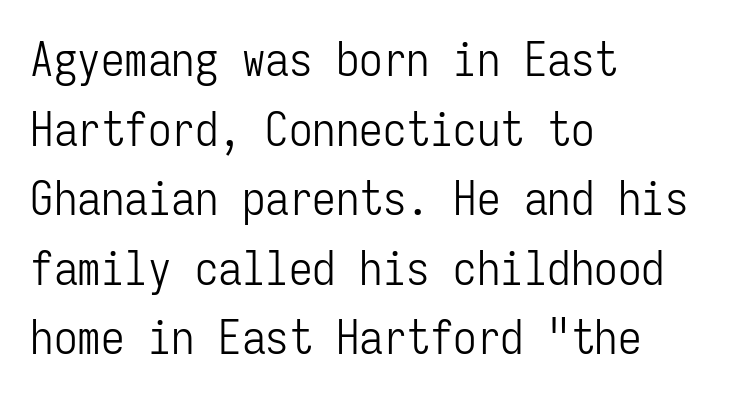
{"serif": "no", "italic": "no", "bold": "no", "weight": "light", "width": "condensed", "stroke_contrast": "low", "x_height": "medium", "monospaced": "yes", "underline": "no", "align": "left", "line_spacing": "normal", "line_spacing_ratio": 1.48, "letter_spacing": "normal", "letter_spacing_em": 0.0, "glyph_px": 47}
